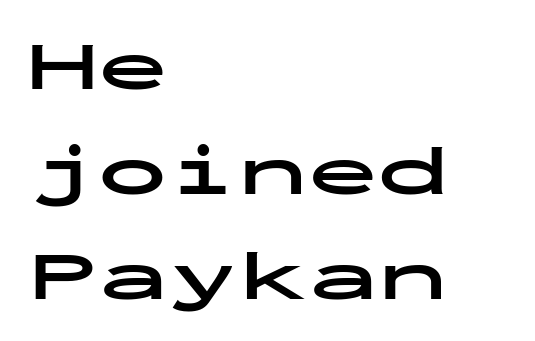
Q: Is the text bold? A: Yes.
Q: Is the text italic (slanted)? A: No, it is upright.
Q: Is the typeface a serif or a sans-serif typeface? A: Sans-serif.
Q: Is the text underlined? A: No.
Q: How is the paragraph aligned? A: Left-aligned.
Q: Is the spacing between letters normal or unusually wide? A: Normal.
Q: Is the spacing between lines tight, normal or loose? A: Normal.
Q: Width (condensed, normal, or wide)? A: Wide.
Q: Stroke contrast? A: Low.
Q: x-height? A: Medium.
Q: Monospaced? A: Yes.
